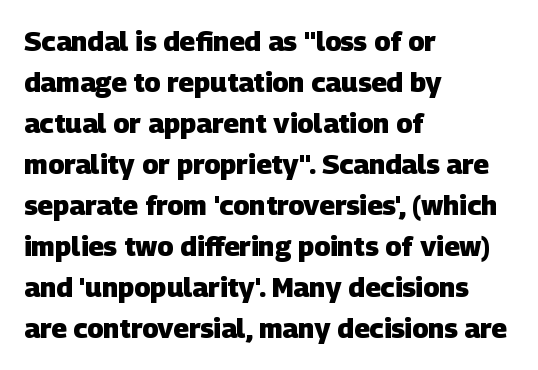
{"bold": "yes", "underline": "no", "align": "left", "line_spacing": "normal", "line_spacing_ratio": 1.52, "letter_spacing": "normal", "letter_spacing_em": 0.0, "glyph_px": 27}
